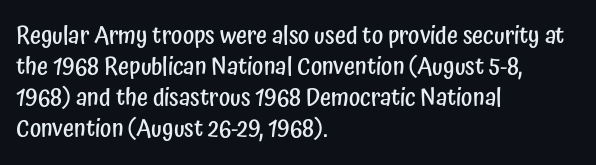
{"italic": "no", "bold": "semi", "underline": "no", "align": "left", "line_spacing": "normal", "line_spacing_ratio": 1.29, "letter_spacing": "normal", "letter_spacing_em": 0.0, "glyph_px": 24}
